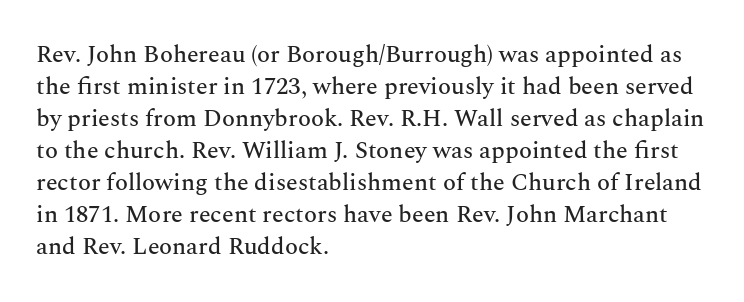
{"italic": "no", "underline": "no", "align": "left", "line_spacing": "normal", "line_spacing_ratio": 1.33, "letter_spacing": "normal", "letter_spacing_em": 0.0, "glyph_px": 24}
